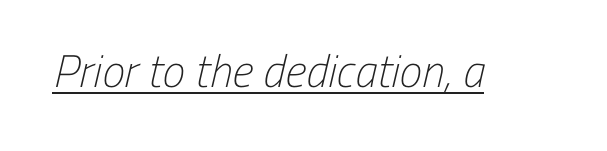
Look at the bottom of the vertical strokes: they stop flat, with no serifs. A quiet, ordinary-to-light weight characterises the typeface. What stands out about the letter spacing? Nothing — it is the standard amount. Caption: lettering with a line underneath.
